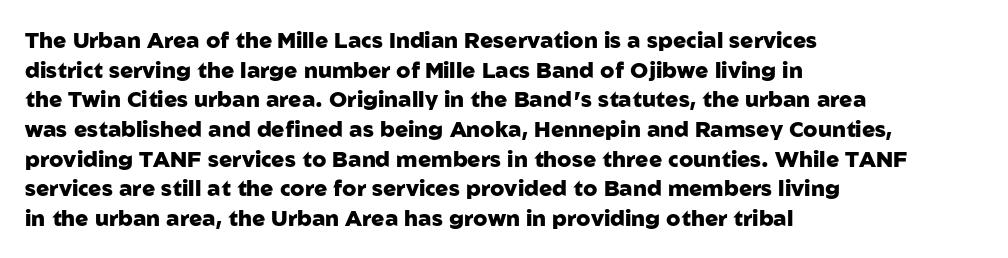
The image shows 22 px bold type, upright; set left-aligned, normal line spacing (1.35x), normal letter spacing, not underlined.
